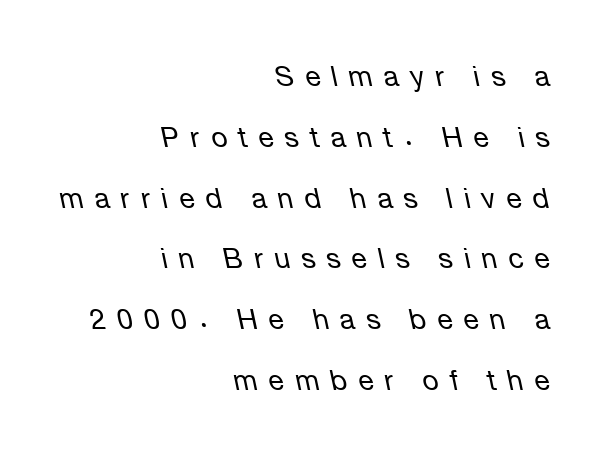
Q: Is the text bold? A: No.
Q: Is the text italic (slanted)? A: Yes, it leans left by about 12 degrees.
Q: Is the text underlined? A: No.
Q: How is the paragraph aligned? A: Right-aligned.
Q: Is the spacing between letters normal or unusually wide? A: Unusually wide.
Q: Is the spacing between lines tight, normal or loose? A: Loose.
Q: Width (condensed, normal, or wide)? A: Normal.
Q: Stroke contrast? A: Low.
Q: x-height? A: Medium.
Q: Monospaced? A: No.
